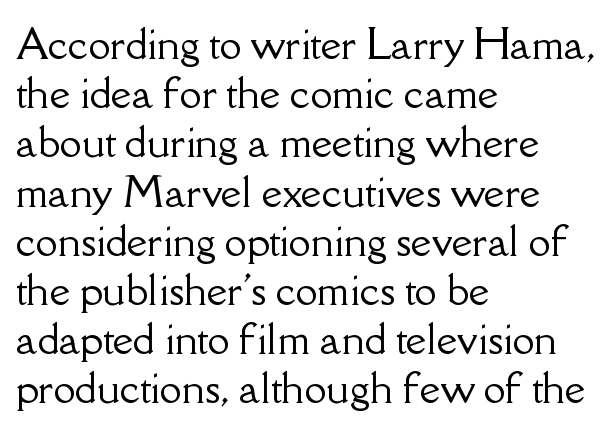
Q: Is the text italic (slanted)? A: No, it is upright.
Q: Is the typeface a serif or a sans-serif typeface? A: Serif.
Q: Is the text underlined? A: No.
Q: How is the paragraph aligned? A: Left-aligned.
Q: Is the spacing between letters normal or unusually wide? A: Normal.
Q: Width (condensed, normal, or wide)? A: Normal.
Q: Stroke contrast? A: Low.
Q: x-height? A: Small.
Q: Monospaced? A: No.
